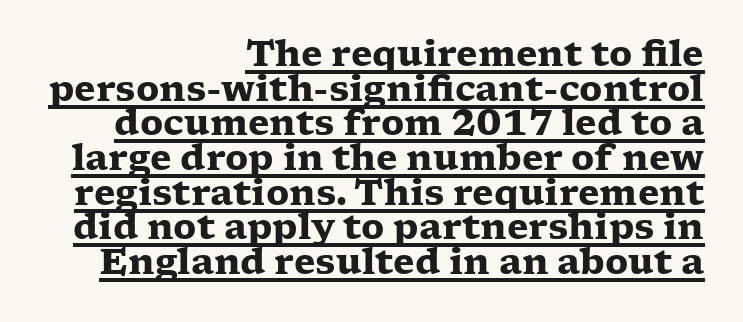
Q: Is the text bold? A: Yes.
Q: Is the text italic (slanted)? A: No, it is upright.
Q: Is the typeface a serif or a sans-serif typeface? A: Serif.
Q: Is the text underlined? A: Yes.
Q: How is the paragraph aligned? A: Right-aligned.
Q: Is the spacing between letters normal or unusually wide? A: Normal.
Q: Is the spacing between lines tight, normal or loose? A: Tight.
Q: Width (condensed, normal, or wide)? A: Wide.
Q: Stroke contrast? A: Low.
Q: x-height? A: Medium.
Q: Monospaced? A: No.
